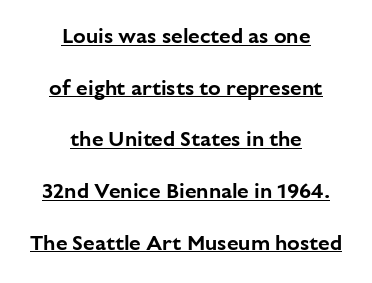
The image shows 21 px text type, upright; set centered, loose line spacing (2.46x), normal letter spacing, underlined.
